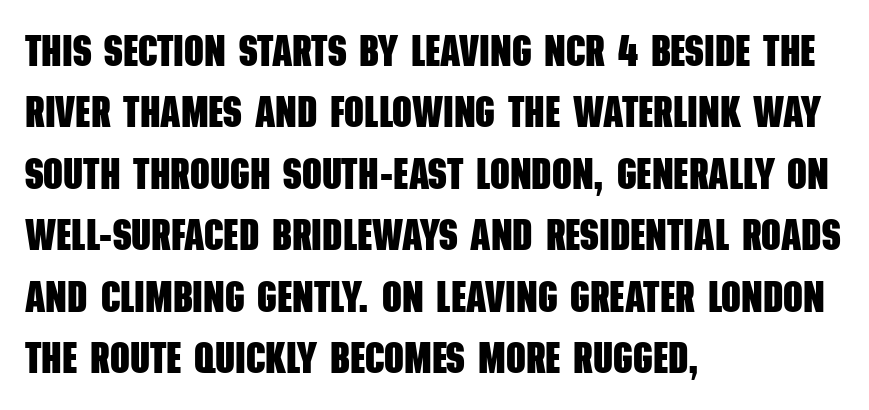
The image shows 43 px heavy, condensed sans-serif type; set left-aligned, normal line spacing (1.43x), normal letter spacing, not underlined; low stroke contrast and a large x-height.
